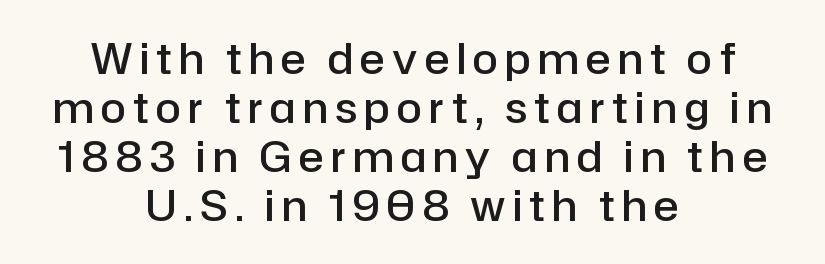
Stroke terminals: plain, sans-serif. The strokes are fattened partway — semibold, not bold. Just letters on the line, the space beneath them empty. The face used here is proportionally spaced, like ordinary book or web type. Posture: vertical. Both edges are ragged and mirror each other, which tells us the setting is centered.
